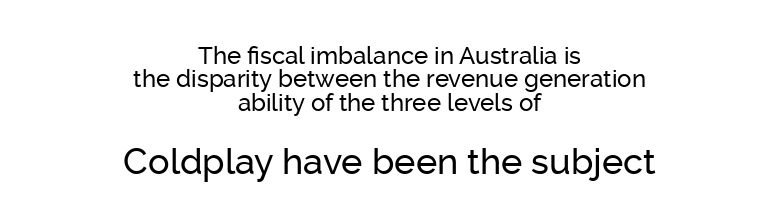
Q: Is the text italic (slanted)? A: No, it is upright.
Q: Is the typeface a serif or a sans-serif typeface? A: Sans-serif.
Q: Is the text underlined? A: No.
Q: How is the paragraph aligned? A: Centered.
Q: Is the spacing between letters normal or unusually wide? A: Normal.
Q: Is the spacing between lines tight, normal or loose? A: Tight.
Q: Which block of text is set in a larger size, the first (top) or the second (bottom)? A: The second (bottom) one.
Q: Width (condensed, normal, or wide)? A: Normal.
Q: Stroke contrast? A: Low.
Q: x-height? A: Medium.
Q: Monospaced? A: No.
